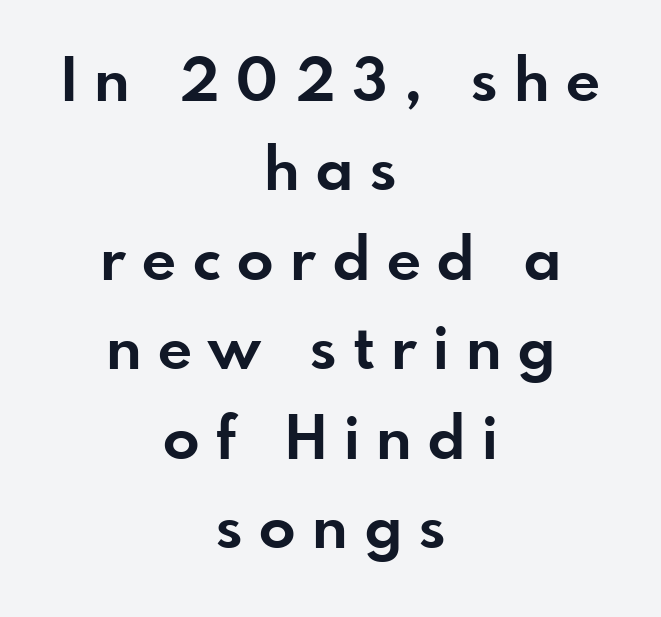
Layout note: lines centered. The type is letterspaced generously, with wide tracking. Style check: upright. Its strokes are broad and dark, the hallmark of bold type.
